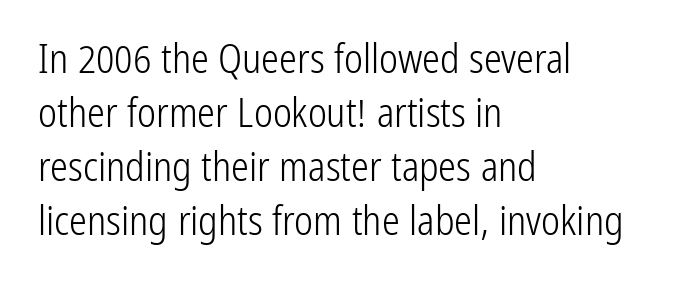
{"serif": "no", "italic": "no", "bold": "no", "weight": "light", "width": "condensed", "stroke_contrast": "low", "x_height": "medium", "monospaced": "no", "underline": "no", "align": "left", "line_spacing": "normal", "line_spacing_ratio": 1.35, "letter_spacing": "normal", "letter_spacing_em": 0.0, "glyph_px": 40}
